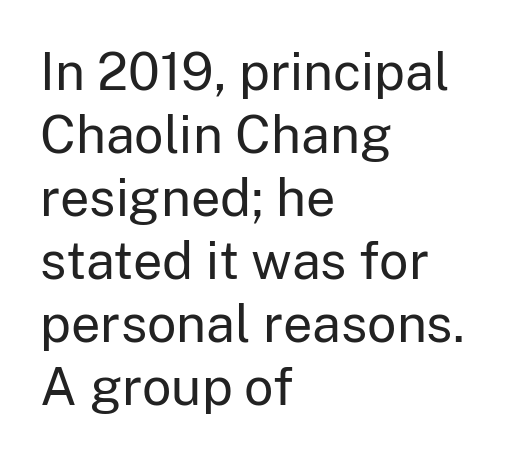
The string is rendered with underlining switched off. It's the straight-up-and-down kind of type. The letters advance in unequal steps, a hallmark of proportional type. Where is the straight margin? On the left. The passage shown is typeset with a sans-serif family. The tracking reads as untouched default to a designer's eye.
